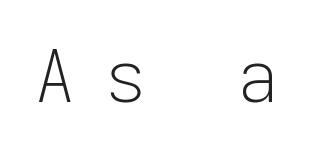
Loose tracking; the words dissolve into strings of separated letters. Rendered with straight, roman letterforms. Does the type have serifs? No, each stem ends abruptly. The glyphs are unaccompanied by any horizontal stroke below them. Weight: in the light-to-regular range.
